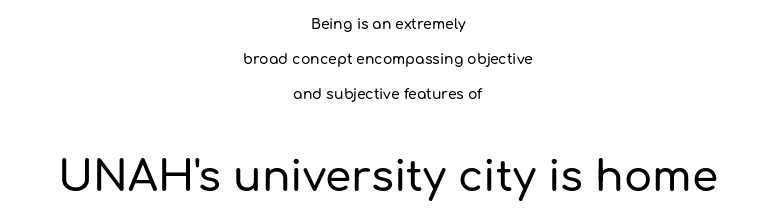
Q: Is the text italic (slanted)? A: No, it is upright.
Q: Is the typeface a serif or a sans-serif typeface? A: Sans-serif.
Q: Is the text underlined? A: No.
Q: How is the paragraph aligned? A: Centered.
Q: Is the spacing between letters normal or unusually wide? A: Normal.
Q: Is the spacing between lines tight, normal or loose? A: Loose.
Q: Which block of text is set in a larger size, the first (top) or the second (bottom)? A: The second (bottom) one.
Q: Width (condensed, normal, or wide)? A: Normal.
Q: Stroke contrast? A: Low.
Q: x-height? A: Medium.
Q: Monospaced? A: No.
